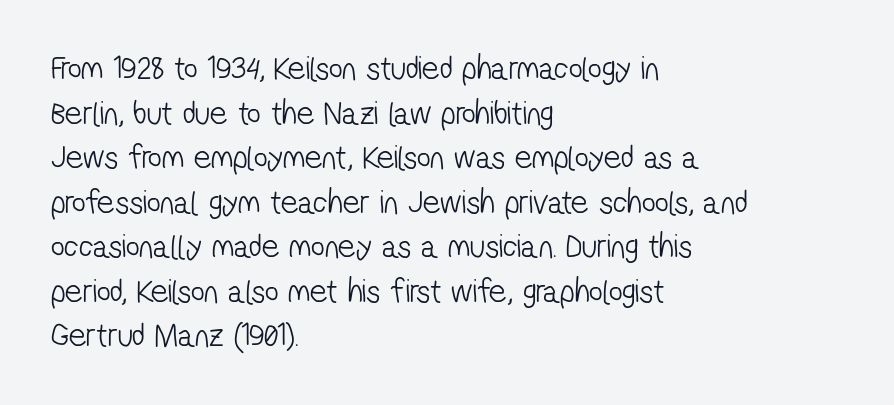
Q: Is the text bold? A: No.
Q: Is the typeface a serif or a sans-serif typeface? A: Sans-serif.
Q: Is the text underlined? A: No.
Q: How is the paragraph aligned? A: Left-aligned.
Q: Is the spacing between letters normal or unusually wide? A: Normal.
Q: Is the spacing between lines tight, normal or loose? A: Normal.
Q: Width (condensed, normal, or wide)? A: Condensed.
Q: Stroke contrast? A: Low.
Q: x-height? A: Medium.
Q: Monospaced? A: No.
